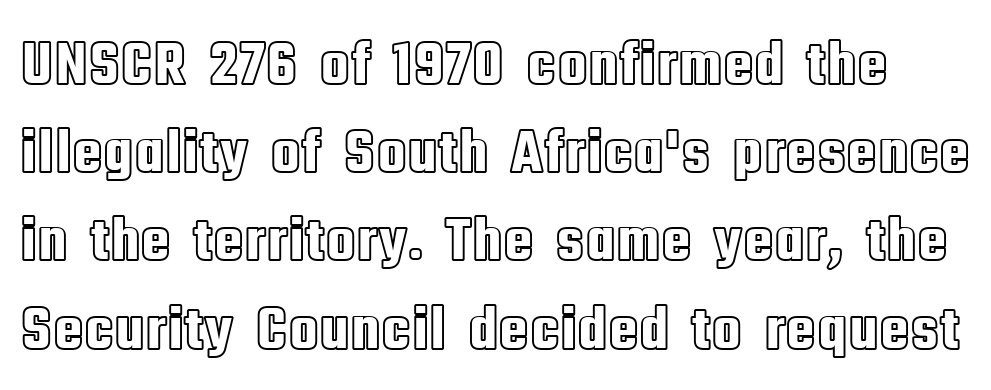
Here the designer chose a conventional face with non-uniform glyph widths. When letters stand straight like this, we call the style roman or upright. A normal amount of white space separates one row of letters from the next. Each row of text sits above clean, open space.
